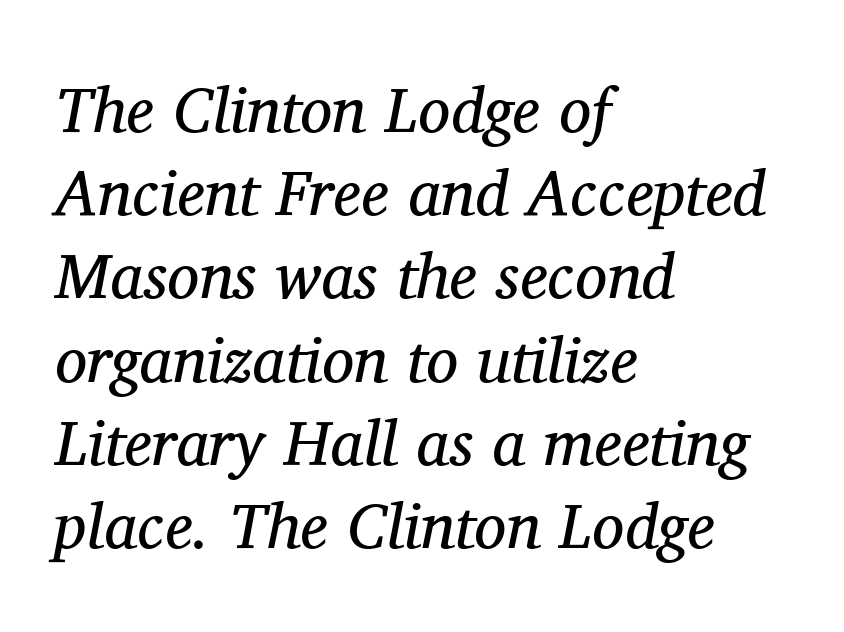
The image shows 64 px regular-weight serif type, italic (leaning right); set left-aligned, normal line spacing (1.3x), normal letter spacing, not underlined; medium stroke contrast and a medium x-height.
